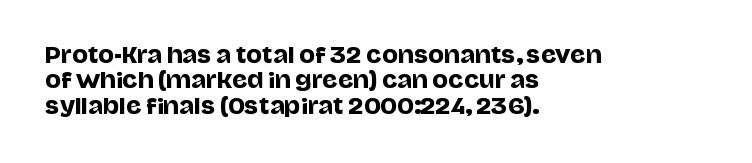
Q: Is the text italic (slanted)? A: No, it is upright.
Q: Is the text underlined? A: No.
Q: How is the paragraph aligned? A: Left-aligned.
Q: Is the spacing between letters normal or unusually wide? A: Normal.
